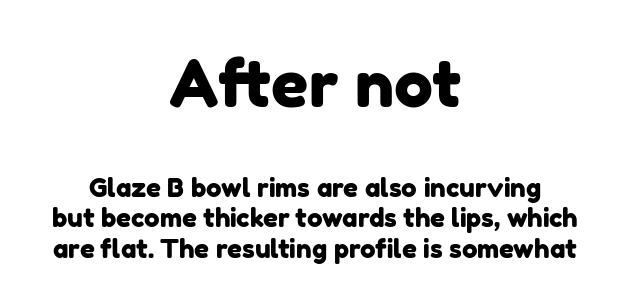
The image shows 65 px sans-serif type; set centered, line spacing 1.17x, normal letter spacing, not underlined; the first (top) block is 2.5x larger; low stroke contrast and a medium x-height.
